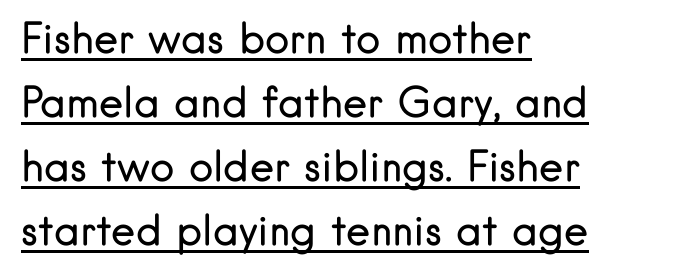
Q: Is the text bold? A: No.
Q: Is the text italic (slanted)? A: No, it is upright.
Q: Is the typeface a serif or a sans-serif typeface? A: Sans-serif.
Q: Is the text underlined? A: Yes.
Q: How is the paragraph aligned? A: Left-aligned.
Q: Is the spacing between letters normal or unusually wide? A: Normal.
Q: Is the spacing between lines tight, normal or loose? A: Normal.
Q: Width (condensed, normal, or wide)? A: Normal.
Q: Stroke contrast? A: Low.
Q: x-height? A: Small.
Q: Monospaced? A: No.
